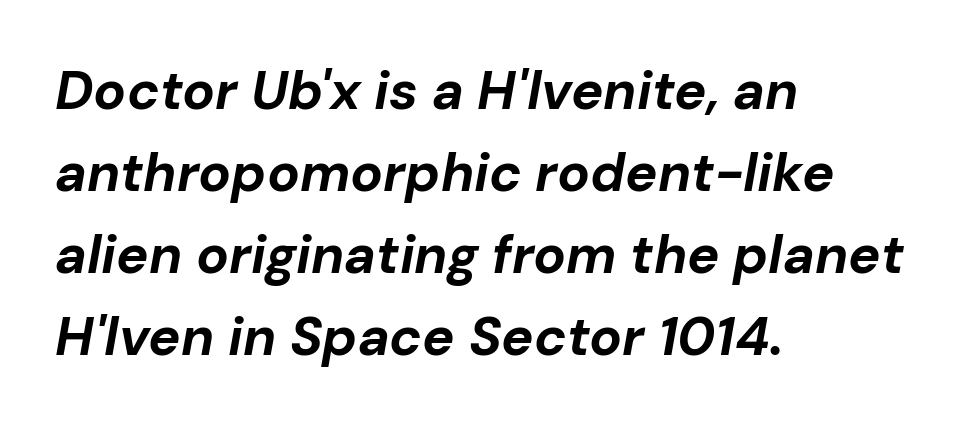
Q: Is the text bold? A: Yes.
Q: Is the text italic (slanted)? A: Yes, it leans right by about 10 degrees.
Q: Is the text underlined? A: No.
Q: How is the paragraph aligned? A: Left-aligned.
Q: Is the spacing between letters normal or unusually wide? A: Normal.
Q: Is the spacing between lines tight, normal or loose? A: Normal.
Q: Width (condensed, normal, or wide)? A: Normal.
Q: Stroke contrast? A: Low.
Q: x-height? A: Medium.
Q: Monospaced? A: No.
